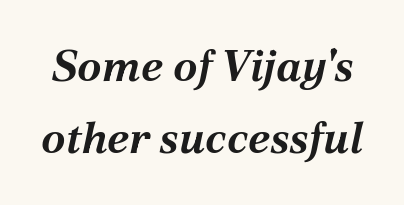
Q: Is the text bold? A: Yes.
Q: Is the text italic (slanted)? A: Yes, it leans right by about 12 degrees.
Q: Is the text underlined? A: No.
Q: Is the spacing between letters normal or unusually wide? A: Normal.
Q: Is the spacing between lines tight, normal or loose? A: Normal.
Q: Width (condensed, normal, or wide)? A: Normal.
Q: Stroke contrast? A: Medium.
Q: x-height? A: Medium.
Q: Monospaced? A: No.
